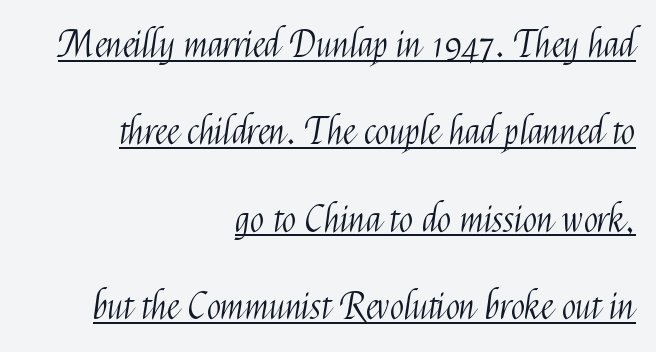
The image shows 37 px light, condensed sans-serif type; set right-aligned, loose line spacing (2.36x), normal letter spacing, underlined; medium stroke contrast and a medium x-height.
